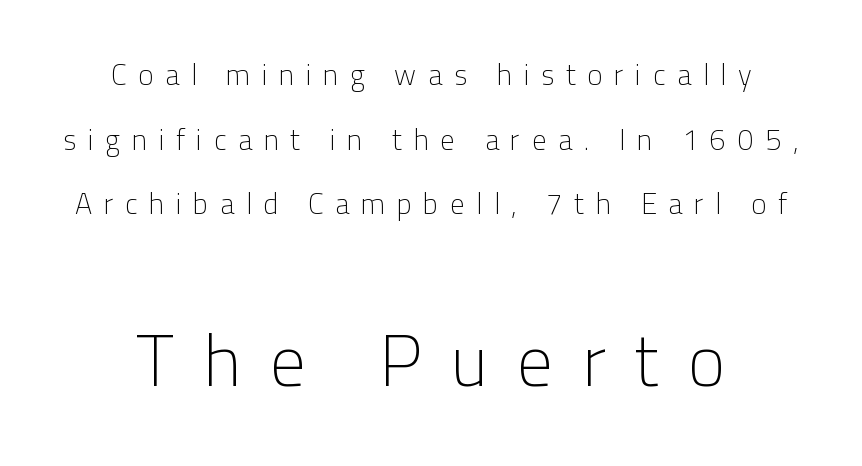
The image shows 72 px light sans-serif type, upright; set centered, loose line spacing (2.23x), unusually wide letter spacing (+0.4 em), not underlined; the second (bottom) block is 2.48x larger; low stroke contrast and a medium x-height.
